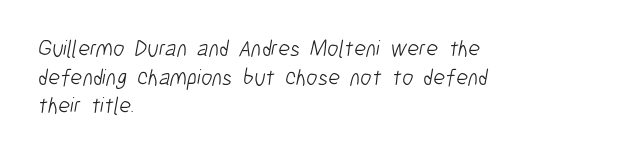
The image shows 23 px text type; set left-aligned, normal line spacing (1.25x), normal letter spacing, not underlined.
